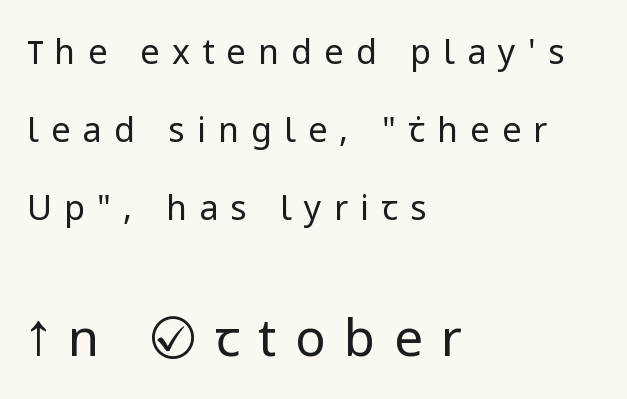
In CSS terms this would be text-align: left. You could not count columns in this text — the font is proportionally spaced. Italic: no, the glyphs are upright roman. The passage shown is not underscored anywhere.
